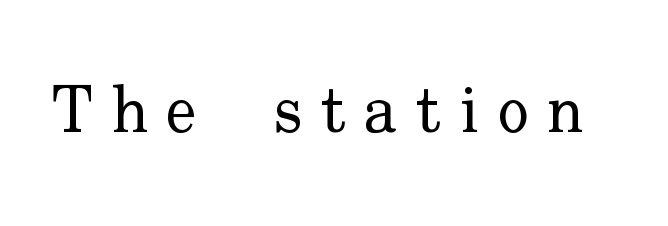
Q: Is the text bold? A: No.
Q: Is the text italic (slanted)? A: No, it is upright.
Q: Is the typeface a serif or a sans-serif typeface? A: Serif.
Q: Is the text underlined? A: No.
Q: Is the spacing between letters normal or unusually wide? A: Unusually wide.
Q: Width (condensed, normal, or wide)? A: Normal.
Q: Stroke contrast? A: Low.
Q: x-height? A: Small.
Q: Monospaced? A: No.
